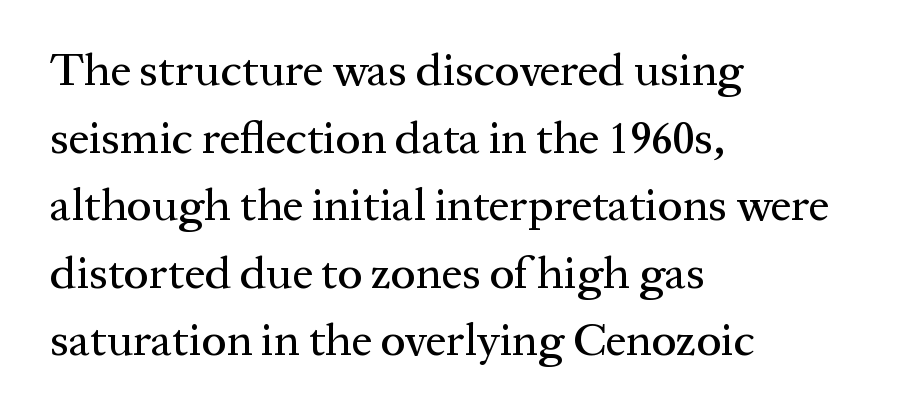
Each letter keeps its own natural width here, so spacing adapts to shape. Reading down the column, the eye jumps a familiar distance to each next line. Unlike italic type, these characters show no tilt at all. The lines are quadded left.
